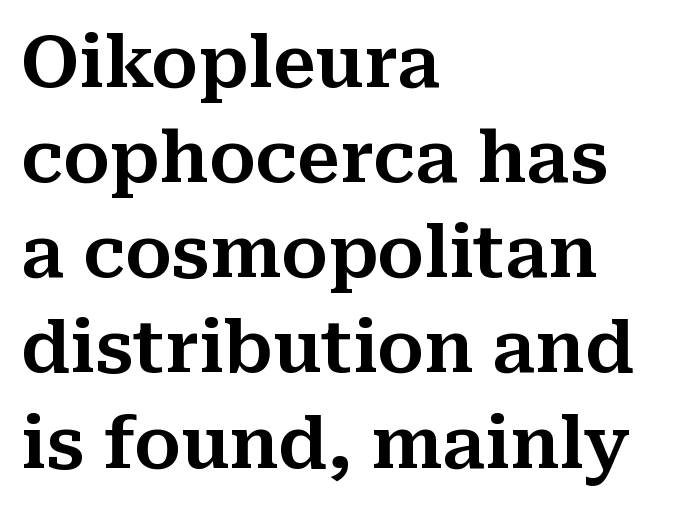
Q: Is the text italic (slanted)? A: No, it is upright.
Q: Is the typeface a serif or a sans-serif typeface? A: Serif.
Q: Is the text underlined? A: No.
Q: How is the paragraph aligned? A: Left-aligned.
Q: Is the spacing between letters normal or unusually wide? A: Normal.
Q: Is the spacing between lines tight, normal or loose? A: Normal.
Q: Width (condensed, normal, or wide)? A: Normal.
Q: Stroke contrast? A: Medium.
Q: x-height? A: Medium.
Q: Monospaced? A: No.
